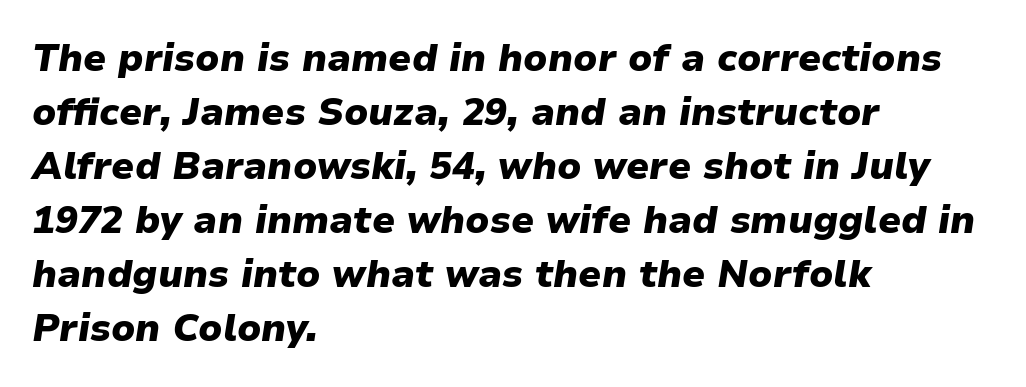
Looks like regular typesetting: each glyph gets only the width it needs. Unmarked baselines from the first word to the last. What weight is shown? A full bold with thick strokes. The typesetter chose a ragged-right arrangement here. Interline gaps are of average width in this sample.
